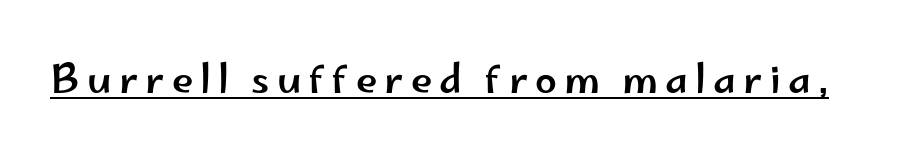
Q: Is the text italic (slanted)? A: No, it is upright.
Q: Is the typeface a serif or a sans-serif typeface? A: Sans-serif.
Q: Is the text underlined? A: Yes.
Q: Width (condensed, normal, or wide)? A: Wide.
Q: Stroke contrast? A: Low.
Q: x-height? A: Small.
Q: Monospaced? A: No.
